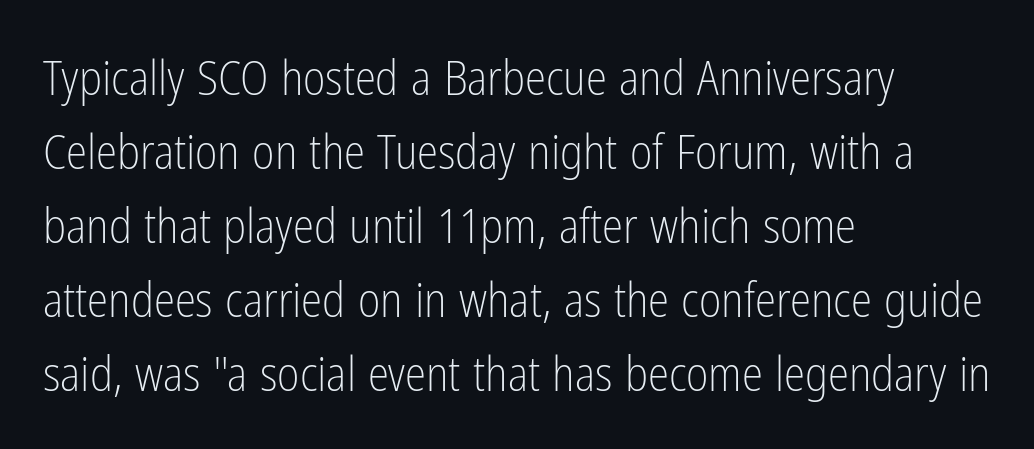
{"serif": "no", "italic": "no", "bold": "no", "weight": "light", "width": "condensed", "stroke_contrast": "low", "x_height": "medium", "monospaced": "no", "underline": "no", "align": "left", "line_spacing": "normal", "line_spacing_ratio": 1.54, "letter_spacing": "normal", "letter_spacing_em": 0.0, "glyph_px": 48}
